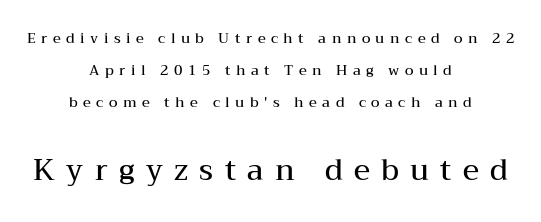
{"serif": "yes", "italic": "no", "bold": "semi", "weight": "semibold", "width": "wide", "stroke_contrast": "medium", "x_height": "medium", "monospaced": "no", "underline": "no", "align": "center", "line_spacing": "loose", "line_spacing_ratio": 2.27, "letter_spacing": "wide", "letter_spacing_em": 0.39, "larger_block": "second", "size_ratio": 2.07, "glyph_px": 29}
